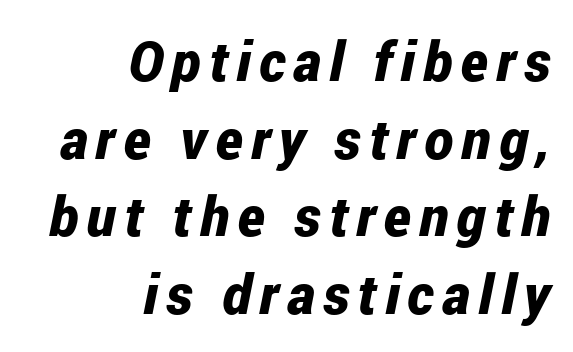
{"italic": "yes", "lean": "right", "slant_degrees": 12, "bold": "yes", "weight": "bold", "width": "condensed", "stroke_contrast": "low", "x_height": "medium", "monospaced": "no", "underline": "no", "align": "right", "line_spacing": "normal", "line_spacing_ratio": 1.41, "glyph_px": 55}
